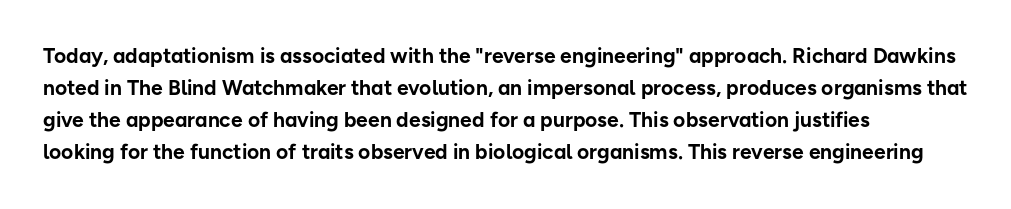
Q: Is the text bold? A: Yes.
Q: Is the text italic (slanted)? A: No, it is upright.
Q: Is the text underlined? A: No.
Q: How is the paragraph aligned? A: Left-aligned.
Q: Is the spacing between letters normal or unusually wide? A: Normal.
Q: Is the spacing between lines tight, normal or loose? A: Normal.
